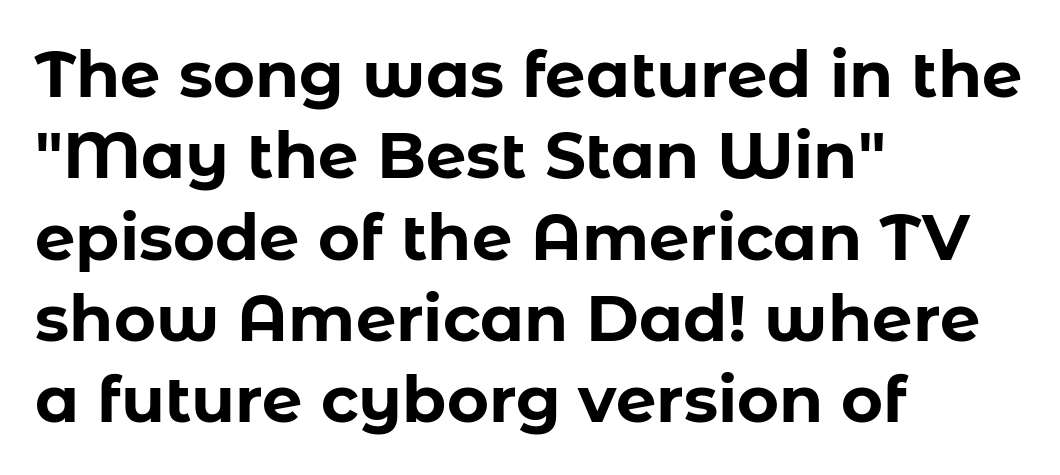
{"serif": "no", "italic": "no", "bold": "yes", "weight": "bold", "width": "normal", "stroke_contrast": "low", "x_height": "medium", "monospaced": "no", "underline": "no", "align": "left", "line_spacing": "normal", "line_spacing_ratio": 1.27, "letter_spacing": "normal", "letter_spacing_em": 0.0, "glyph_px": 64}
